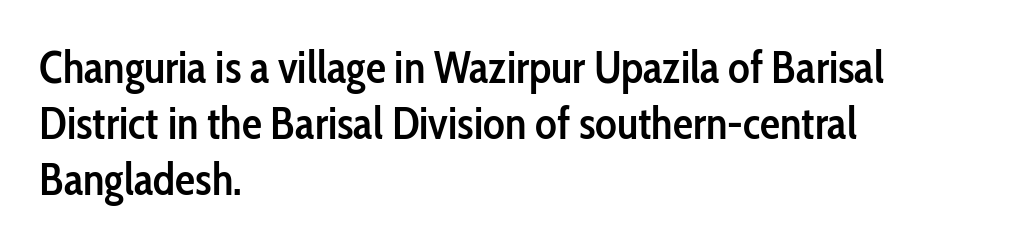
The image shows 45 px semibold, condensed sans-serif type, upright; set left-aligned, normal line spacing (1.25x), normal letter spacing, not underlined; low stroke contrast and a medium x-height.
